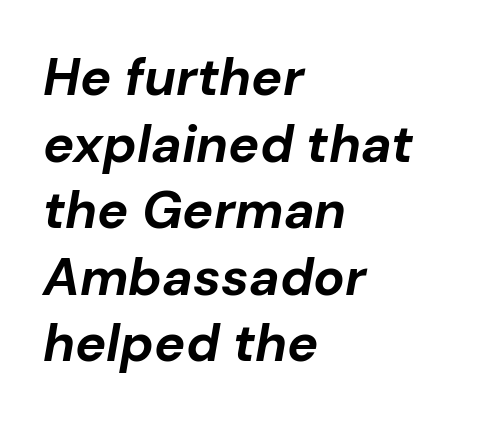
{"italic": "yes", "lean": "right", "slant_degrees": 10, "bold": "yes", "weight": "bold", "width": "normal", "stroke_contrast": "low", "x_height": "medium", "monospaced": "no", "underline": "no", "align": "left", "line_spacing": "normal", "line_spacing_ratio": 1.28, "letter_spacing": "normal", "letter_spacing_em": 0.0, "glyph_px": 52}
